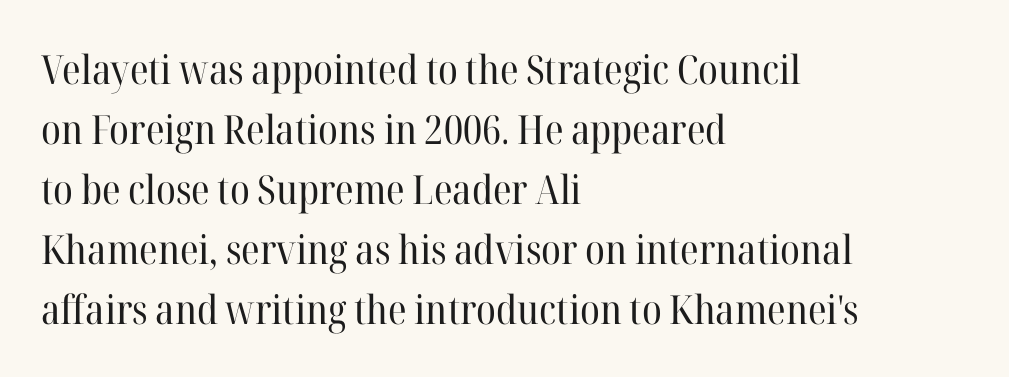
The image shows 40 px regular-weight serif type, upright; set left-aligned, normal line spacing (1.5x), normal letter spacing, not underlined; high stroke contrast and a medium x-height.
